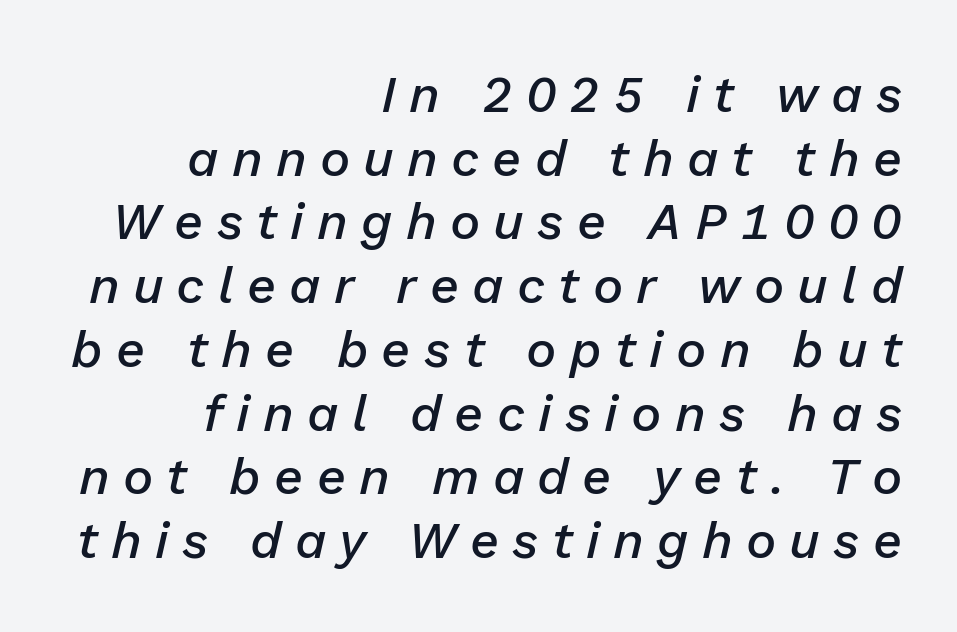
Descenders are the only things crossing below the line. The rendering anchors every line to the right-hand side. In terms of posture, this sample is oblique. The tracking reads as deliberately expanded to a designer's eye.
